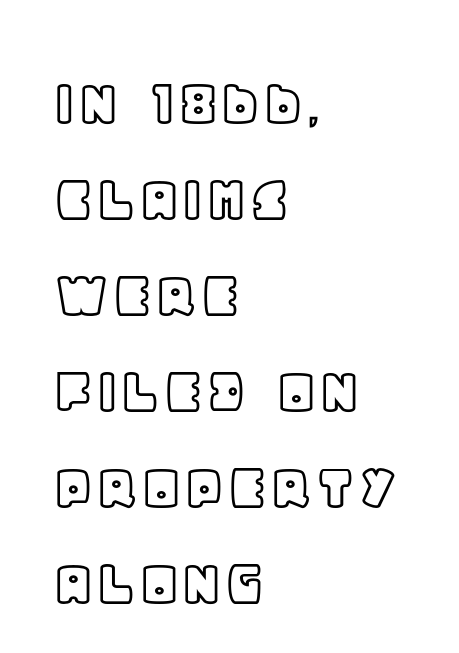
{"italic": "no", "width": "normal", "x_height": "large", "monospaced": "no", "underline": "no", "align": "left", "line_spacing": "normal", "line_spacing_ratio": 1.39, "letter_spacing": "normal", "letter_spacing_em": 0.0, "glyph_px": 69}
